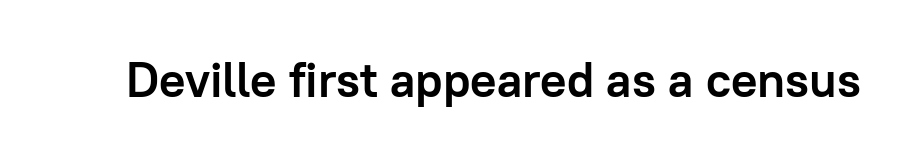
{"serif": "no", "italic": "no", "bold": "yes", "weight": "semibold", "width": "normal", "stroke_contrast": "low", "x_height": "medium", "monospaced": "no", "underline": "no", "letter_spacing": "normal", "letter_spacing_em": 0.0, "glyph_px": 49}
